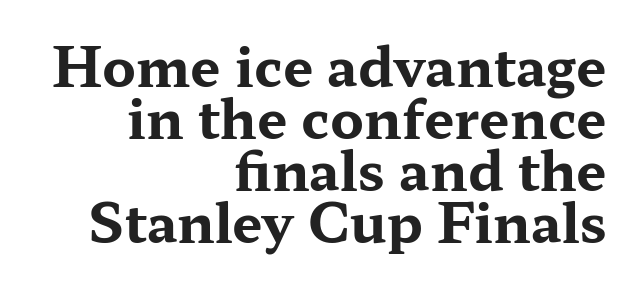
Q: Is the text bold? A: Yes.
Q: Is the text italic (slanted)? A: No, it is upright.
Q: Is the typeface a serif or a sans-serif typeface? A: Serif.
Q: Is the text underlined? A: No.
Q: How is the paragraph aligned? A: Right-aligned.
Q: Is the spacing between letters normal or unusually wide? A: Normal.
Q: Is the spacing between lines tight, normal or loose? A: Tight.
Q: Width (condensed, normal, or wide)? A: Wide.
Q: Stroke contrast? A: Medium.
Q: x-height? A: Medium.
Q: Monospaced? A: No.
